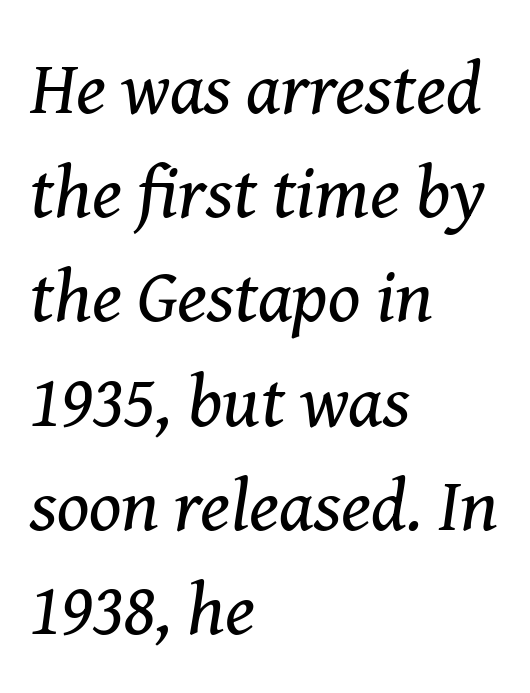
The image shows 75 px regular-weight serif type, italic (leaning right); set left-aligned, normal line spacing (1.39x), normal letter spacing, not underlined; medium stroke contrast and a medium x-height.
